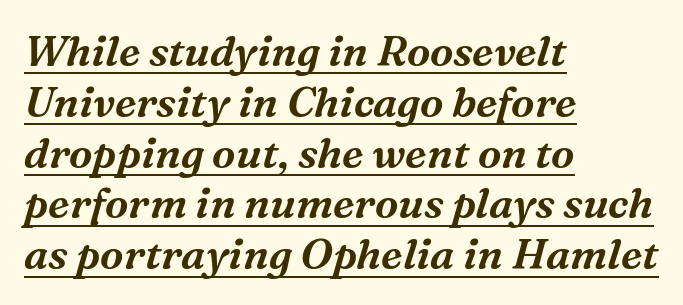
The image shows 42 px serif type, italic (leaning right); set left-aligned, line spacing 1.21x, normal letter spacing, underlined; medium stroke contrast and a medium x-height.
